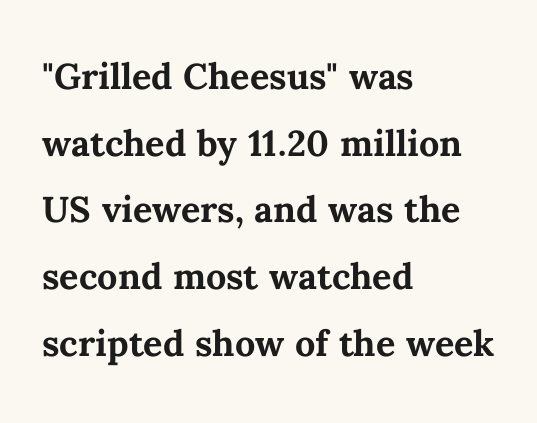
{"italic": "no", "bold": "yes", "weight": "semibold", "width": "normal", "stroke_contrast": "medium", "x_height": "medium", "monospaced": "no", "underline": "no", "align": "left", "line_spacing": "normal", "line_spacing_ratio": 1.39, "letter_spacing": "normal", "letter_spacing_em": 0.0, "glyph_px": 48}
